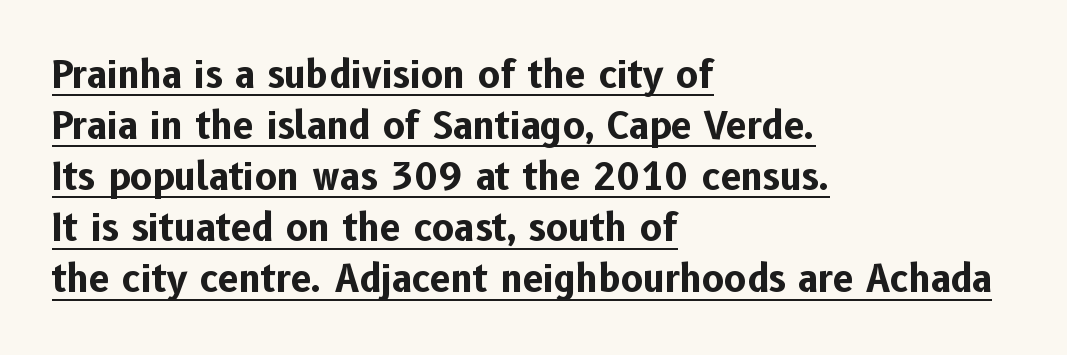
{"serif": "no", "italic": "no", "bold": "yes", "weight": "bold", "width": "normal", "stroke_contrast": "low", "x_height": "medium", "monospaced": "no", "underline": "yes", "align": "left", "line_spacing": "normal", "line_spacing_ratio": 1.38, "letter_spacing": "normal", "letter_spacing_em": 0.0, "glyph_px": 37}
